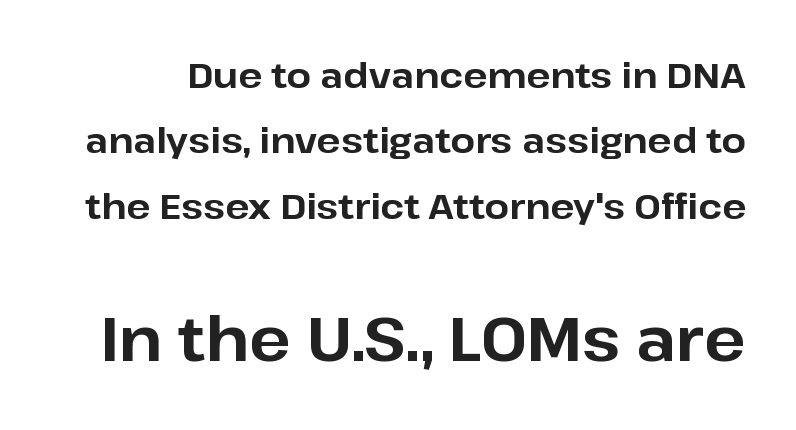
The image shows 61 px bold sans-serif type, upright; set line spacing 1.87x, normal letter spacing, not underlined; the second (bottom) block is 1.74x larger; low stroke contrast and a medium x-height.
